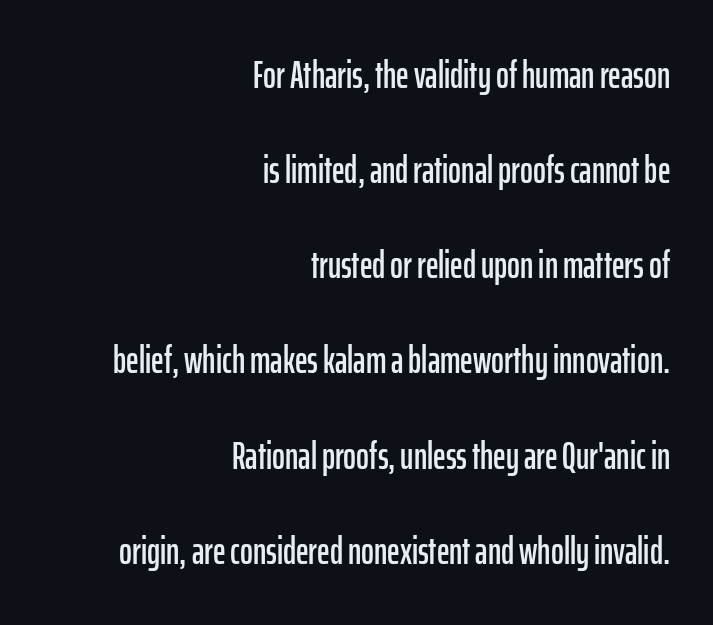
The image shows 39 px condensed sans-serif type, upright; set right-aligned, loose line spacing (2.44x), normal letter spacing, not underlined; low stroke contrast and a medium x-height.
